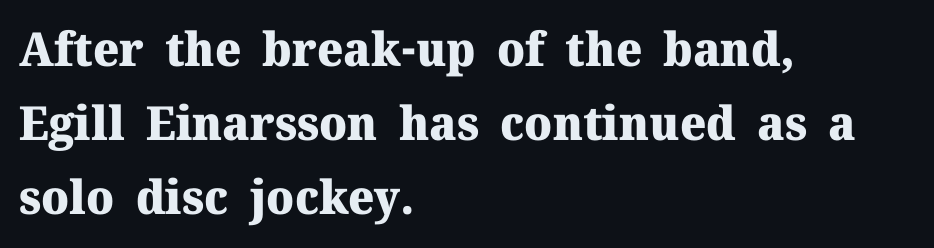
Q: Is the text bold? A: Yes.
Q: Is the text italic (slanted)? A: No, it is upright.
Q: Is the typeface a serif or a sans-serif typeface? A: Serif.
Q: Is the text underlined? A: No.
Q: How is the paragraph aligned? A: Left-aligned.
Q: Is the spacing between letters normal or unusually wide? A: Normal.
Q: Is the spacing between lines tight, normal or loose? A: Normal.
Q: Width (condensed, normal, or wide)? A: Normal.
Q: Stroke contrast? A: Medium.
Q: x-height? A: Medium.
Q: Monospaced? A: No.
